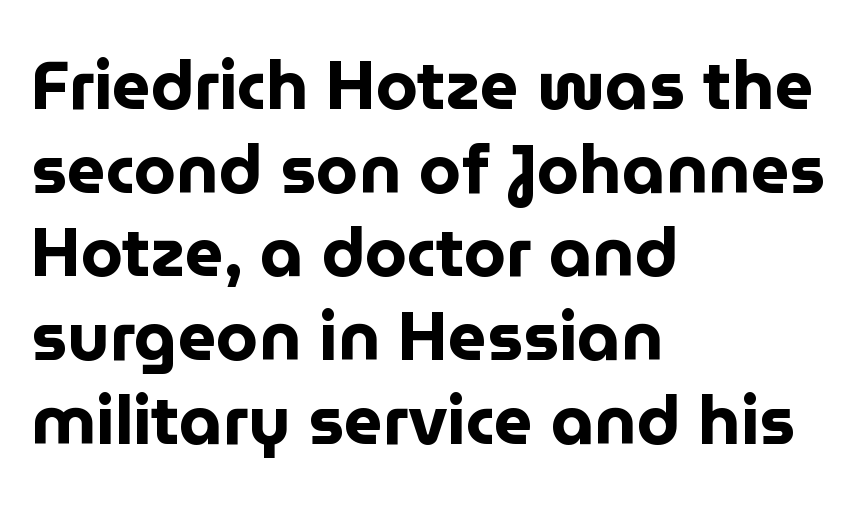
Emphasis by weight is at full strength: bold. Posture: straight, roman, zero tilt. I'd call this a sans setting — the letters go barefoot. Think of a printed novel: that variable character pitch is what you see here.
